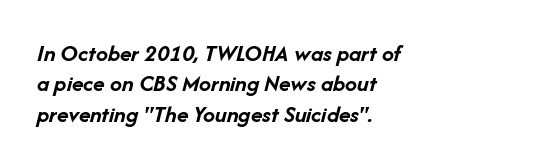
Summary of weight: heavy, a full bold. The lines sit at an ordinary, default distance from one another. Is the letter spacing exaggerated? No — it looks like the ordinary default. Line starts are locked; line ends wander.
